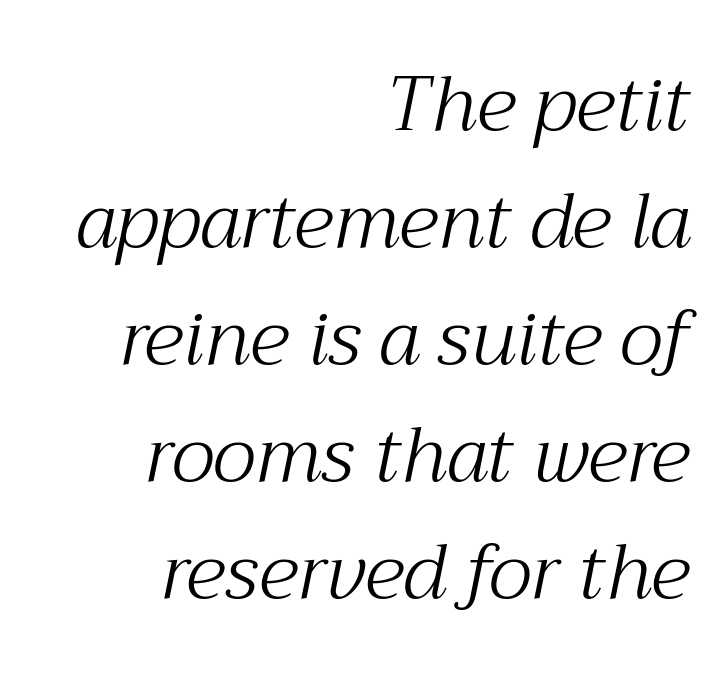
Q: Is the text bold? A: No.
Q: Is the text italic (slanted)? A: Yes, it leans right by about 12 degrees.
Q: Is the typeface a serif or a sans-serif typeface? A: Serif.
Q: Is the text underlined? A: No.
Q: How is the paragraph aligned? A: Right-aligned.
Q: Is the spacing between letters normal or unusually wide? A: Normal.
Q: Is the spacing between lines tight, normal or loose? A: Normal.
Q: Width (condensed, normal, or wide)? A: Normal.
Q: Stroke contrast? A: Medium.
Q: x-height? A: Medium.
Q: Monospaced? A: No.
